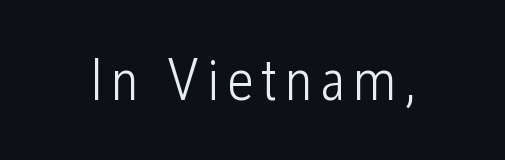
The image shows 59 px light, condensed sans-serif type, upright; set not underlined; low stroke contrast and a medium x-height.
